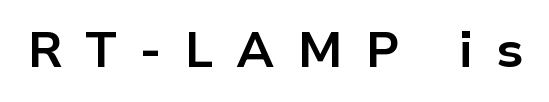
The image shows 49 px bold sans-serif type, upright; set unusually wide letter spacing (+0.46 em), not underlined; low stroke contrast and a medium x-height.
